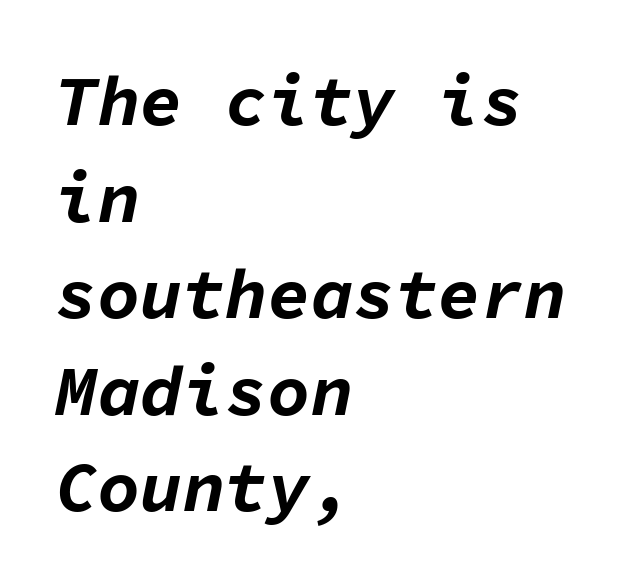
Q: Is the text bold? A: Yes.
Q: Is the text italic (slanted)? A: Yes, it leans right by about 11 degrees.
Q: Is the text underlined? A: No.
Q: How is the paragraph aligned? A: Left-aligned.
Q: Is the spacing between letters normal or unusually wide? A: Normal.
Q: Is the spacing between lines tight, normal or loose? A: Normal.
Q: Width (condensed, normal, or wide)? A: Normal.
Q: Stroke contrast? A: Low.
Q: x-height? A: Medium.
Q: Monospaced? A: Yes.
